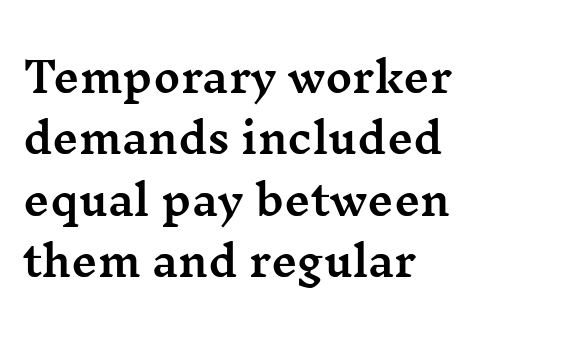
{"serif": "yes", "italic": "no", "width": "wide", "stroke_contrast": "medium", "x_height": "medium", "monospaced": "no", "underline": "no", "align": "left", "line_spacing": "normal", "line_spacing_ratio": 1.5, "letter_spacing": "normal", "letter_spacing_em": 0.0, "glyph_px": 41}
